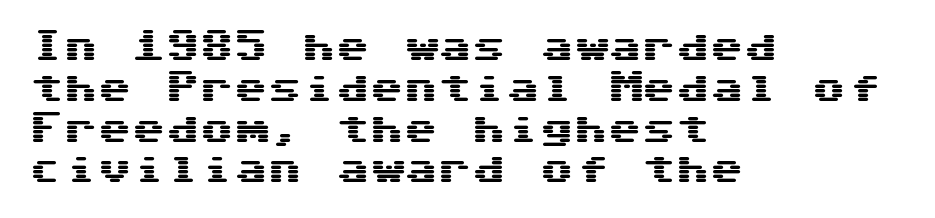
{"serif": "no", "italic": "no", "width": "wide", "stroke_contrast": "medium", "x_height": "medium", "monospaced": "yes", "underline": "no", "align": "left", "line_spacing_ratio": 1.2, "letter_spacing": "normal", "letter_spacing_em": 0.0, "glyph_px": 34}
